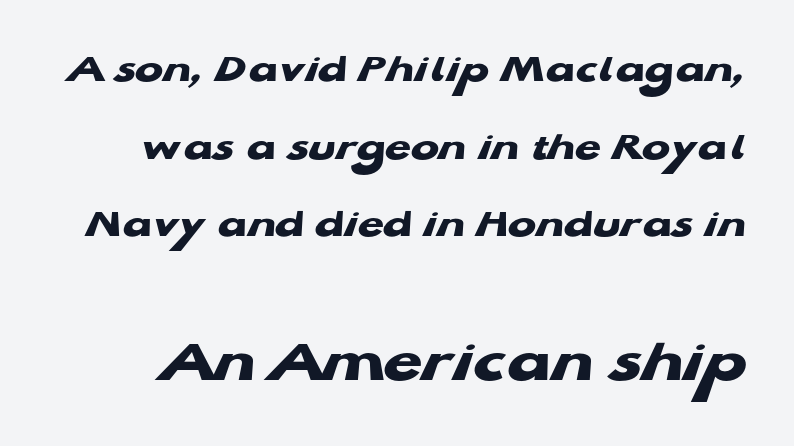
{"serif": "no", "bold": "yes", "weight": "heavy", "width": "wide", "stroke_contrast": "low", "x_height": "medium", "monospaced": "no", "underline": "no", "line_spacing_ratio": 1.85, "letter_spacing": "normal", "letter_spacing_em": 0.0, "larger_block": "second", "size_ratio": 1.5, "glyph_px": 63}
